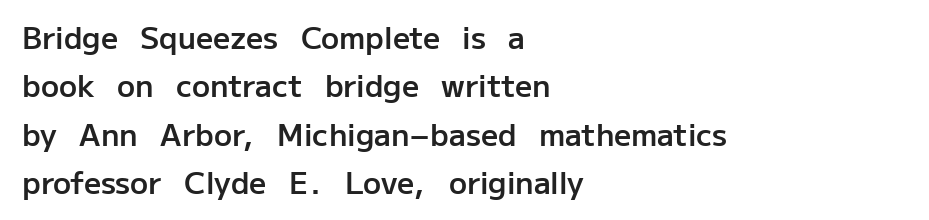
The passage shown has conventional tracking throughout. A typesetter would call this leading conventional body-copy spacing. Typographic density is moderately raised because the face is semibold. Serifs: no, the terminals of the letterforms are clean. Only glyphs here, with clear space below each row. Short and long lines alike share a common starting point at left.
